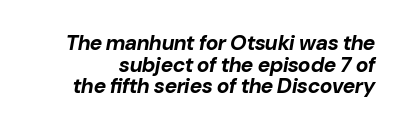
The image shows 21 px bold type, italic (leaning right); set tight line spacing (1.03x), normal letter spacing, not underlined.
